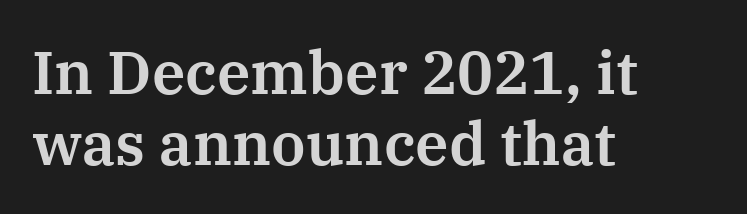
{"serif": "yes", "italic": "no", "width": "normal", "stroke_contrast": "medium", "x_height": "medium", "monospaced": "no", "underline": "no", "align": "left", "line_spacing_ratio": 1.18, "letter_spacing": "normal", "letter_spacing_em": 0.0, "glyph_px": 60}
